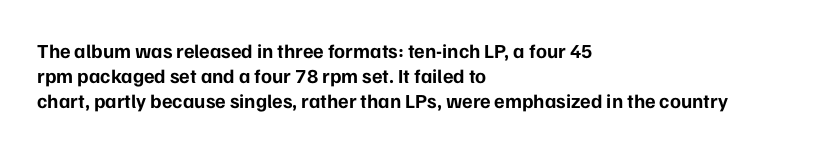
Q: Is the text bold? A: Yes.
Q: Is the text italic (slanted)? A: No, it is upright.
Q: Is the text underlined? A: No.
Q: How is the paragraph aligned? A: Left-aligned.
Q: Is the spacing between letters normal or unusually wide? A: Normal.
